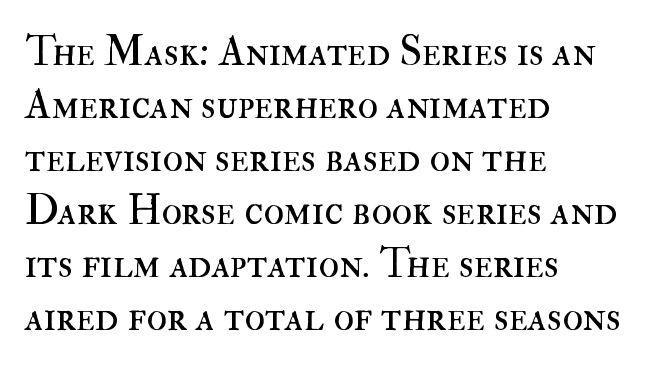
Q: Is the text bold? A: No.
Q: Is the text italic (slanted)? A: No, it is upright.
Q: Is the text underlined? A: No.
Q: How is the paragraph aligned? A: Left-aligned.
Q: Is the spacing between letters normal or unusually wide? A: Normal.
Q: Is the spacing between lines tight, normal or loose? A: Normal.
Q: Width (condensed, normal, or wide)? A: Normal.
Q: Stroke contrast? A: High.
Q: x-height? A: Small.
Q: Monospaced? A: No.
